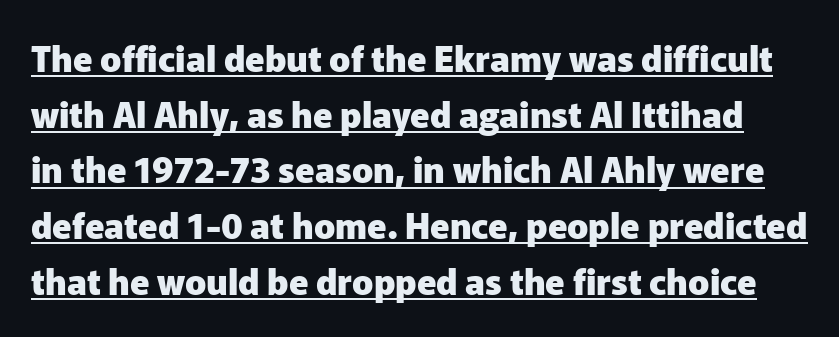
Every word sits above its own underline. Note the varied advance widths — an 'i' is clearly narrower than an 'm'. Tracking here is standard; glyphs follow each other at the usual distance. Reading down the column, the eye jumps a familiar distance to each next line.
